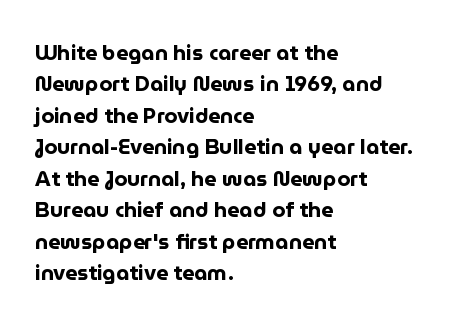
Q: Is the text bold? A: Yes.
Q: Is the text italic (slanted)? A: No, it is upright.
Q: Is the text underlined? A: No.
Q: How is the paragraph aligned? A: Left-aligned.
Q: Is the spacing between letters normal or unusually wide? A: Normal.
Q: Is the spacing between lines tight, normal or loose? A: Normal.
